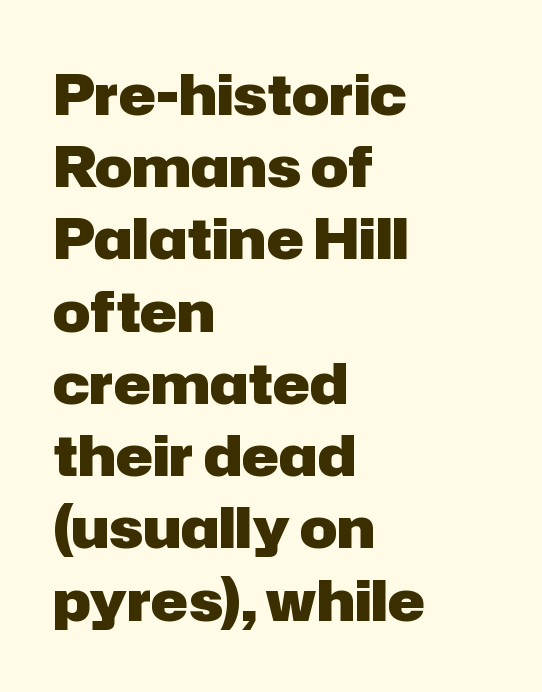
A sans-serif font was chosen for this passage. The rendering uses natural spacing where letterforms have individual widths. The lines sit at an ordinary, default distance from one another. Letters rest on an invisible, unmarked baseline. It's the straight-up-and-down kind of type.
